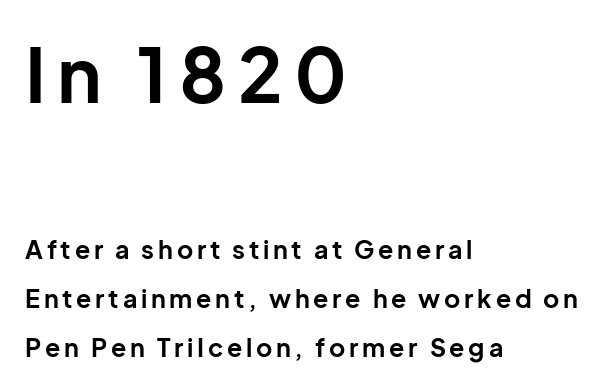
Q: Is the text bold? A: Yes.
Q: Is the text italic (slanted)? A: No, it is upright.
Q: Is the typeface a serif or a sans-serif typeface? A: Sans-serif.
Q: Is the text underlined? A: No.
Q: How is the paragraph aligned? A: Left-aligned.
Q: Is the spacing between lines tight, normal or loose? A: Loose.
Q: Which block of text is set in a larger size, the first (top) or the second (bottom)? A: The first (top) one.
Q: Width (condensed, normal, or wide)? A: Normal.
Q: Stroke contrast? A: Low.
Q: x-height? A: Medium.
Q: Monospaced? A: No.
